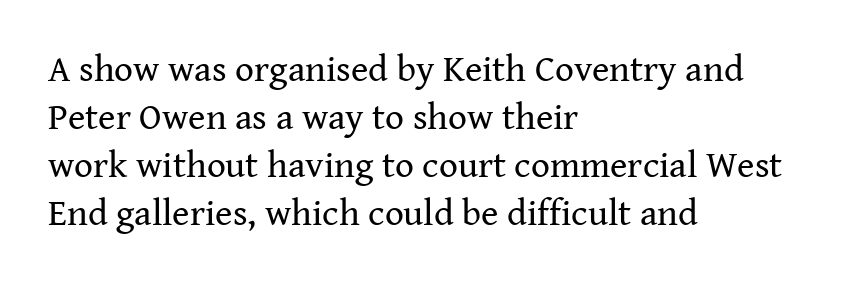
Q: Is the text bold? A: No.
Q: Is the text italic (slanted)? A: No, it is upright.
Q: Is the typeface a serif or a sans-serif typeface? A: Serif.
Q: Is the text underlined? A: No.
Q: How is the paragraph aligned? A: Left-aligned.
Q: Is the spacing between letters normal or unusually wide? A: Normal.
Q: Is the spacing between lines tight, normal or loose? A: Normal.
Q: Width (condensed, normal, or wide)? A: Normal.
Q: Stroke contrast? A: Medium.
Q: x-height? A: Medium.
Q: Monospaced? A: No.
